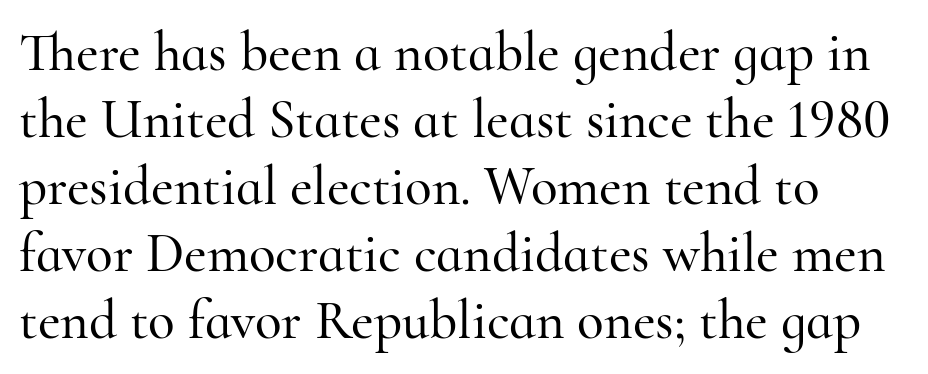
The image shows 55 px serif type, upright; set left-aligned, line spacing 1.22x, normal letter spacing, not underlined; high stroke contrast and a small x-height.
